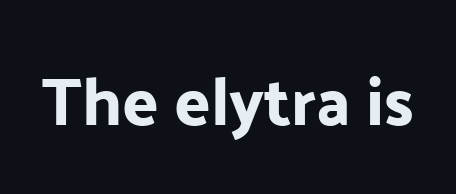
The image shows 67 px sans-serif type, upright; set normal letter spacing, not underlined; low stroke contrast and a medium x-height.
